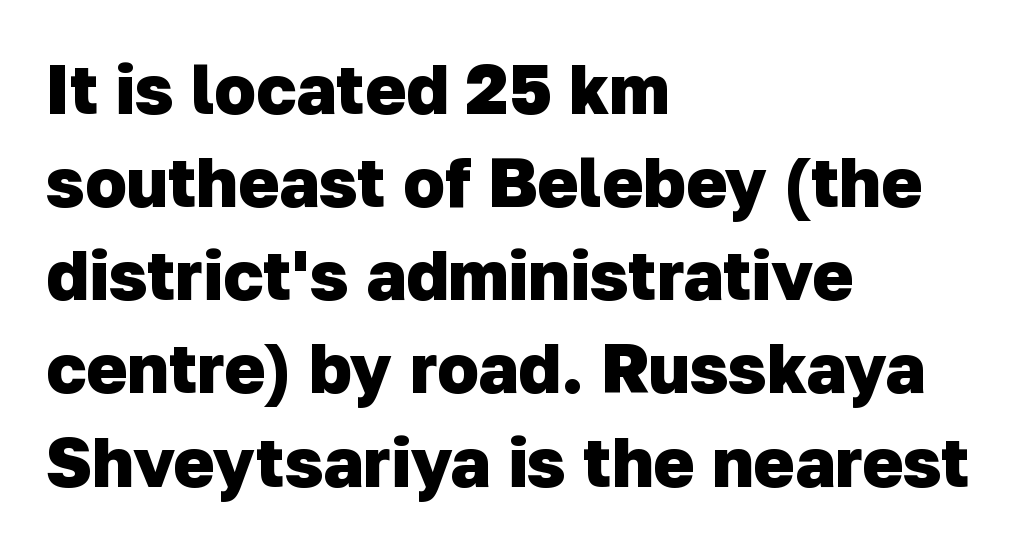
Descenders are the only things crossing below the line. Honestly, the row spacing looks completely unremarkable. Where is the straight margin? On the left. A typesetter would label this face a sans. Here the designer chose a conventional face with non-uniform glyph widths. Look at the tracking — it's just the regular setting, nothing added.
